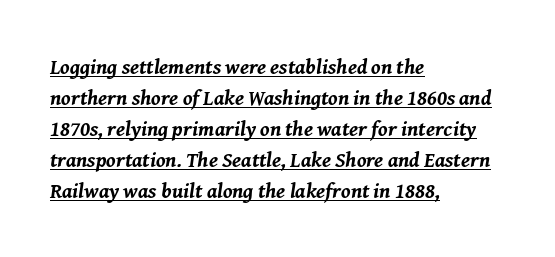
The font's italic variant was chosen for this text. A baseline rule has been typeset under these characters. Tracking value appears to be zero — textbook default spacing. The paragraph has a hard left edge and a soft right edge.
